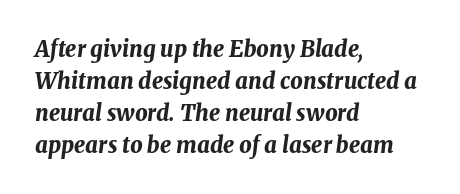
{"italic": "yes", "lean": "right", "slant_degrees": 8, "bold": "yes", "underline": "no", "align": "left", "line_spacing": "normal", "line_spacing_ratio": 1.45, "letter_spacing": "normal", "letter_spacing_em": 0.0, "glyph_px": 22}
